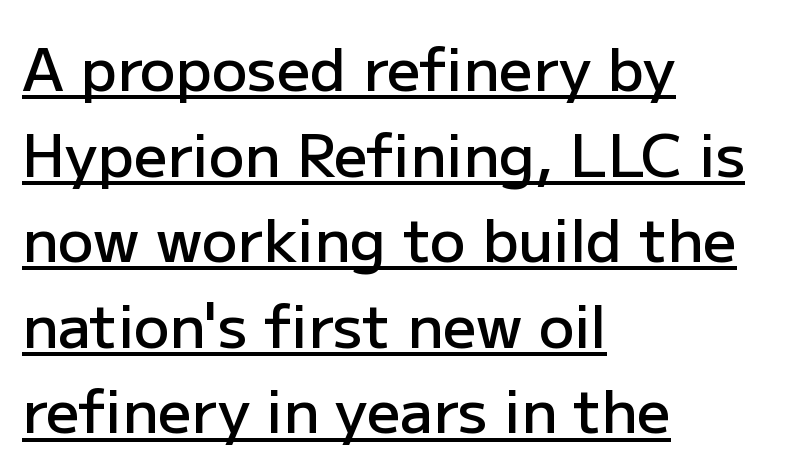
What kind of face is this? One without serifs — a sans. If you drew a line through each stem, it would be perfectly vertical. The lines sit at an ordinary, default distance from one another. The setting favours the left margin, as ordinary paragraphs usually do.
